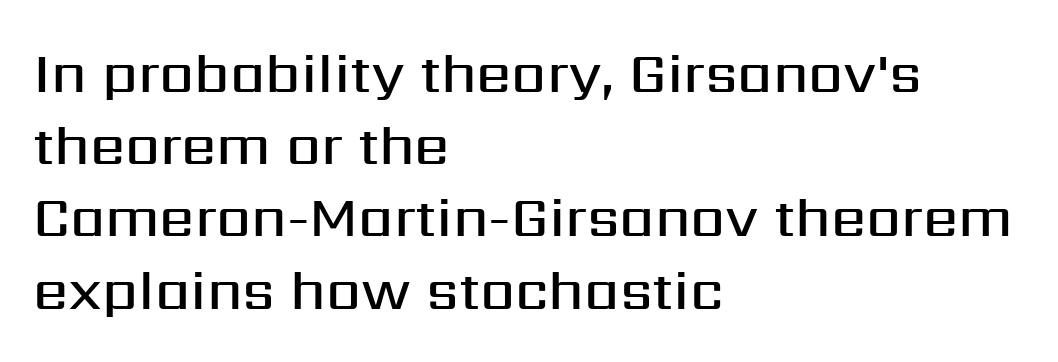
{"serif": "no", "italic": "no", "bold": "semi", "weight": "semibold", "width": "normal", "stroke_contrast": "medium", "x_height": "medium", "monospaced": "no", "underline": "no", "align": "left", "line_spacing": "normal", "line_spacing_ratio": 1.29, "letter_spacing": "normal", "letter_spacing_em": 0.0, "glyph_px": 56}
